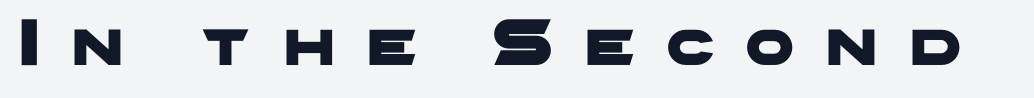
{"serif": "no", "width": "wide", "stroke_contrast": "low", "x_height": "medium", "monospaced": "no", "underline": "no", "letter_spacing": "wide", "letter_spacing_em": 0.48, "glyph_px": 68}
